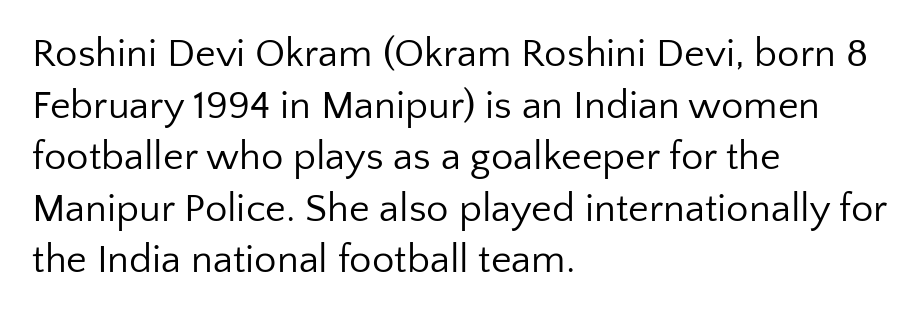
The image shows 40 px regular-weight sans-serif type, upright; set left-aligned, normal line spacing (1.29x), normal letter spacing, not underlined; low stroke contrast and a medium x-height.
